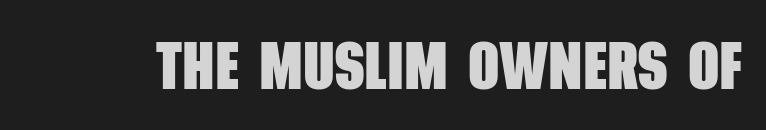
The image shows 68 px heavy, condensed sans-serif type; set normal letter spacing, not underlined; low stroke contrast and a large x-height.
